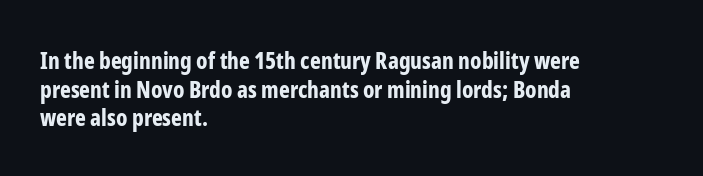
In CSS terms this would be text-align: left. On the weight axis this lands at bold, roughly 700. No word sits above an underline. Regarding leading, the lines here are spaced in the standard way. Quick note: not italic, upright. Glyph-to-glyph distance matches everyday printed text.
